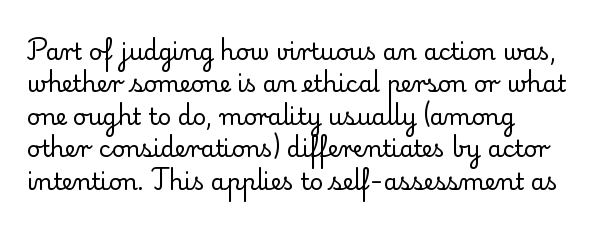
The image shows 23 px text type, upright; set normal line spacing (1.41x), normal letter spacing, not underlined.
